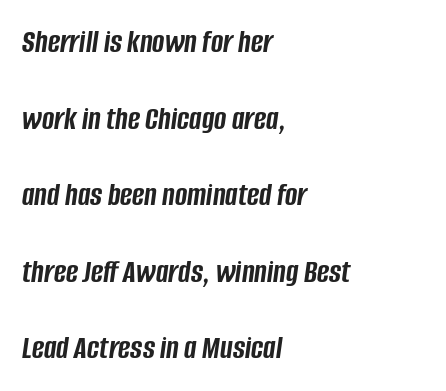
Has an underline been added? It has not. Notice the wide empty band between every row — that's loose leading. Note the varied advance widths — an 'i' is clearly narrower than an 'm'. The letters are bold, with thick, heavy strokes.
